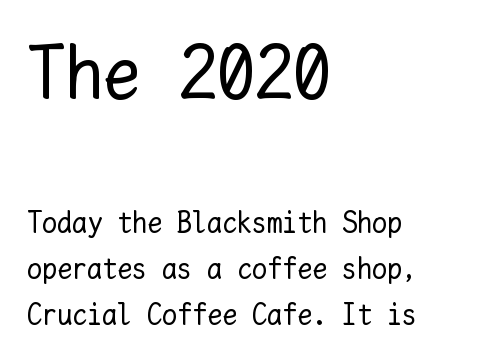
Q: Is the text bold? A: No.
Q: Is the text italic (slanted)? A: No, it is upright.
Q: Is the text underlined? A: No.
Q: How is the paragraph aligned? A: Left-aligned.
Q: Is the spacing between letters normal or unusually wide? A: Normal.
Q: Is the spacing between lines tight, normal or loose? A: Normal.
Q: Which block of text is set in a larger size, the first (top) or the second (bottom)? A: The first (top) one.
Q: Width (condensed, normal, or wide)? A: Normal.
Q: Stroke contrast? A: Low.
Q: x-height? A: Medium.
Q: Monospaced? A: Yes.
